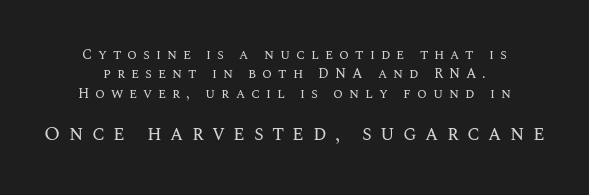
Q: Is the text bold? A: No.
Q: Is the text italic (slanted)? A: No, it is upright.
Q: Is the text underlined? A: No.
Q: How is the paragraph aligned? A: Centered.
Q: Is the spacing between letters normal or unusually wide? A: Unusually wide.
Q: Is the spacing between lines tight, normal or loose? A: Normal.
Q: Which block of text is set in a larger size, the first (top) or the second (bottom)? A: The second (bottom) one.
